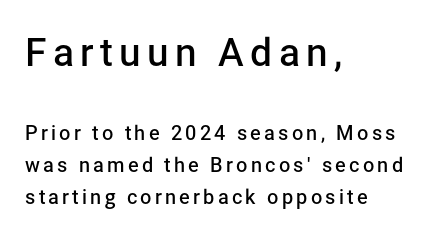
Looks like regular typesetting: each glyph gets only the width it needs. The face used here is a semibold: visibly heavier than regular, lighter than bold. The string is rendered with underlining switched off. Observe the absence of serifs on each vertical stroke in this sample. This rendering uses left alignment, leaving the right contour irregular. The designer left line spacing at the default.
